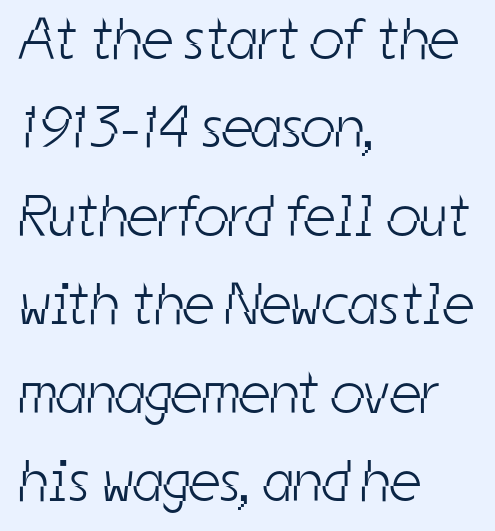
Q: Is the text bold? A: No.
Q: Is the typeface a serif or a sans-serif typeface? A: Sans-serif.
Q: Is the text underlined? A: No.
Q: How is the paragraph aligned? A: Left-aligned.
Q: Is the spacing between letters normal or unusually wide? A: Normal.
Q: Is the spacing between lines tight, normal or loose? A: Normal.
Q: Width (condensed, normal, or wide)? A: Condensed.
Q: Stroke contrast? A: Low.
Q: x-height? A: Medium.
Q: Monospaced? A: No.
